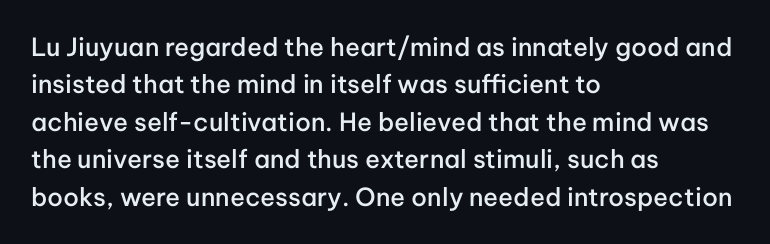
{"italic": "no", "bold": "semi", "underline": "no", "align": "left", "line_spacing": "normal", "line_spacing_ratio": 1.5, "letter_spacing": "normal", "letter_spacing_em": 0.0, "glyph_px": 25}
